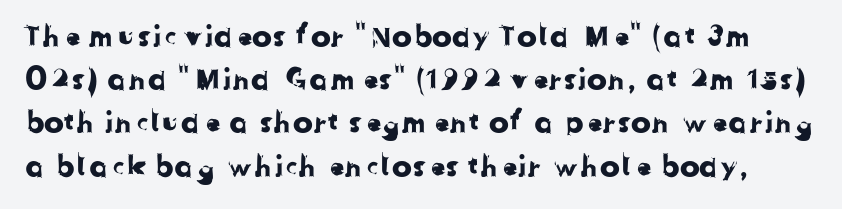
{"serif": "no", "width": "normal", "stroke_contrast": "low", "x_height": "medium", "monospaced": "no", "underline": "no", "line_spacing": "normal", "line_spacing_ratio": 1.44, "letter_spacing": "normal", "letter_spacing_em": 0.0, "glyph_px": 30}
